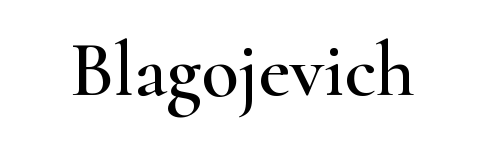
Q: Is the text italic (slanted)? A: No, it is upright.
Q: Is the typeface a serif or a sans-serif typeface? A: Serif.
Q: Is the text underlined? A: No.
Q: Is the spacing between letters normal or unusually wide? A: Normal.
Q: Width (condensed, normal, or wide)? A: Wide.
Q: Stroke contrast? A: High.
Q: x-height? A: Small.
Q: Monospaced? A: No.
